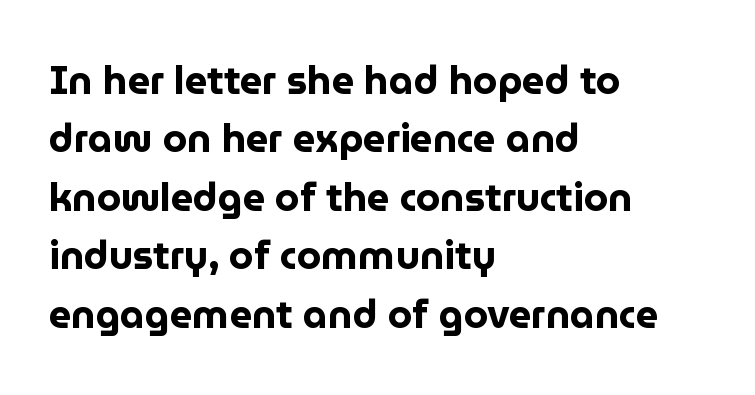
{"serif": "no", "italic": "no", "bold": "yes", "weight": "bold", "width": "normal", "stroke_contrast": "low", "x_height": "medium", "monospaced": "no", "underline": "no", "align": "left", "line_spacing": "normal", "line_spacing_ratio": 1.5, "letter_spacing": "normal", "letter_spacing_em": 0.0, "glyph_px": 39}
